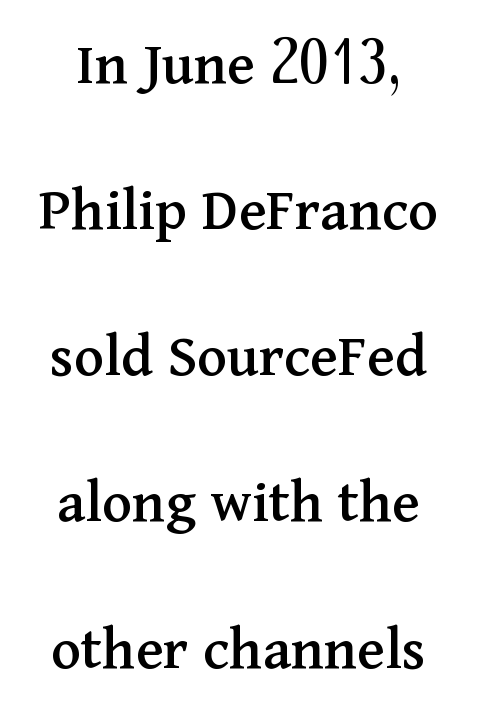
Successive baselines arrive slowly, with a big drop between each. Nobody touched the tracking dial on this one. Italic: no, the glyphs are upright roman. Yep, those are serifs on the letters.
